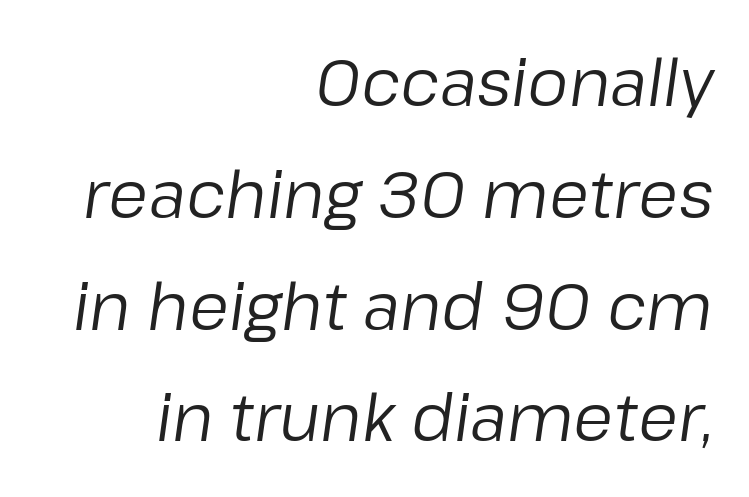
Right-aligned paragraph, ragged on the left. Check the space under the baseline: it is left empty. Does extra space separate the letters? No, they use regular spacing. No extra ink here — the face is not bold. Character widths vary here, with narrow letters taking less room than wide ones.
